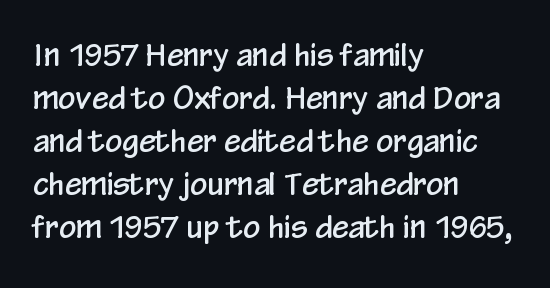
The image shows 30 px condensed sans-serif type, upright; set left-aligned, normal line spacing (1.43x), normal letter spacing, not underlined; low stroke contrast and a medium x-height.
